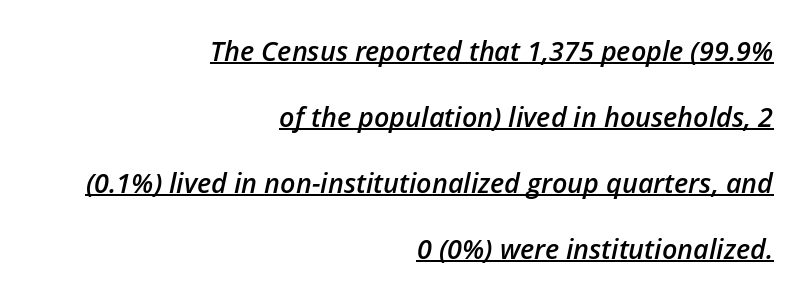
{"italic": "yes", "lean": "right", "slant_degrees": 12, "bold": "semi", "underline": "yes", "align": "right", "line_spacing": "loose", "line_spacing_ratio": 2.44, "letter_spacing": "normal", "letter_spacing_em": 0.0, "glyph_px": 27}
